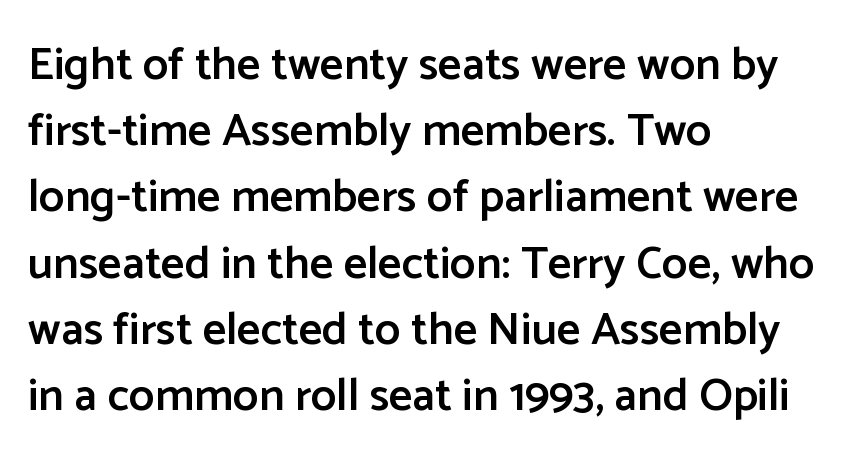
These lines are composed in type without serifs. Rule under the text: the space is simply empty. Does the lettering tilt? It doesn't — this is upright. Short and long lines alike share a common starting point at left. The line texture is even and compact thanks to regular tracking.
